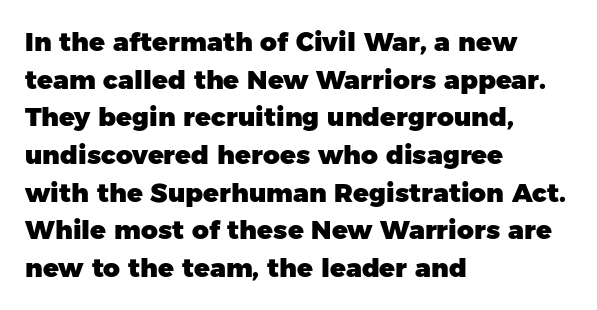
Q: Is the text bold? A: Yes.
Q: Is the text italic (slanted)? A: No, it is upright.
Q: Is the text underlined? A: No.
Q: How is the paragraph aligned? A: Left-aligned.
Q: Is the spacing between letters normal or unusually wide? A: Normal.
Q: Is the spacing between lines tight, normal or loose? A: Normal.
